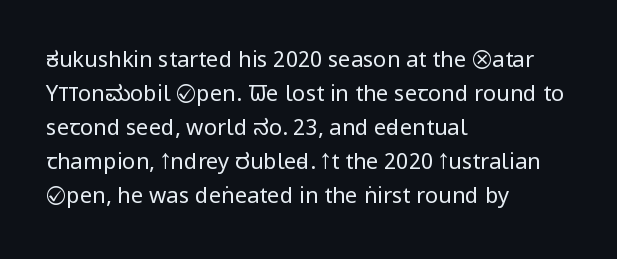
{"italic": "no", "bold": "no", "underline": "no", "align": "left", "line_spacing": "normal", "line_spacing_ratio": 1.55, "letter_spacing": "normal", "letter_spacing_em": 0.0, "glyph_px": 22}
